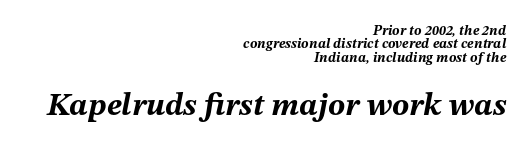
Q: Is the text bold? A: Yes.
Q: Is the text italic (slanted)? A: Yes, it leans right by about 12 degrees.
Q: Is the text underlined? A: No.
Q: How is the paragraph aligned? A: Right-aligned.
Q: Is the spacing between letters normal or unusually wide? A: Normal.
Q: Is the spacing between lines tight, normal or loose? A: Tight.
Q: Which block of text is set in a larger size, the first (top) or the second (bottom)? A: The second (bottom) one.
Q: Width (condensed, normal, or wide)? A: Normal.
Q: Stroke contrast? A: Medium.
Q: x-height? A: Medium.
Q: Monospaced? A: No.
